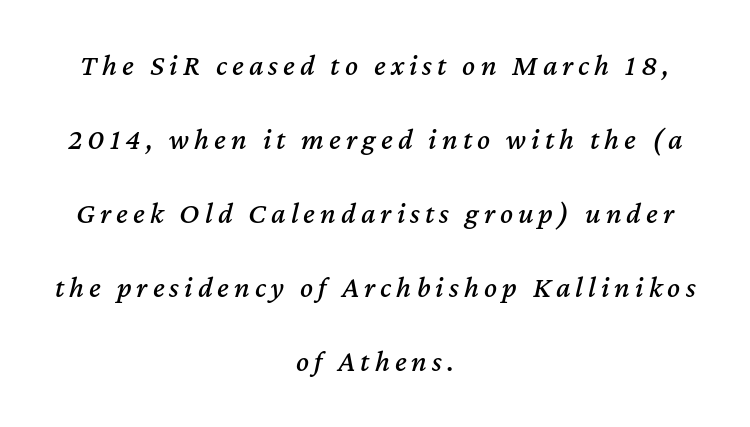
The line-height multiplier appears high, well above default. Typeset on center — no edge is straight. Quick note: underline off. When letters slant like this, we call the style italic. Is this a fixed-width face? No — the glyphs have proportional, varying widths.
